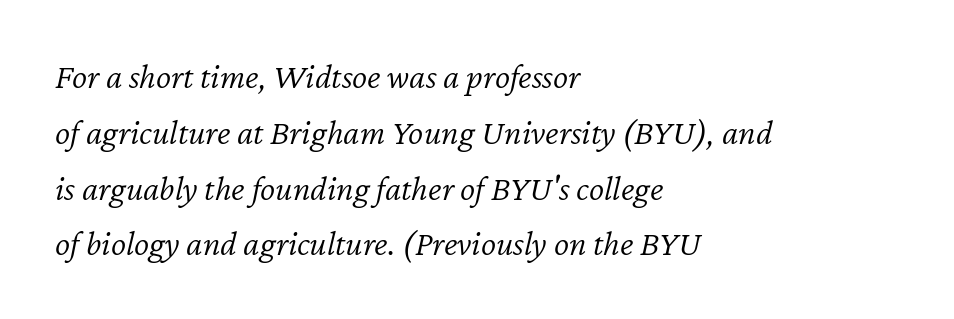
The image shows 36 px light type, italic (leaning right); set left-aligned, normal line spacing (1.55x), normal letter spacing, not underlined; low stroke contrast and a medium x-height.
